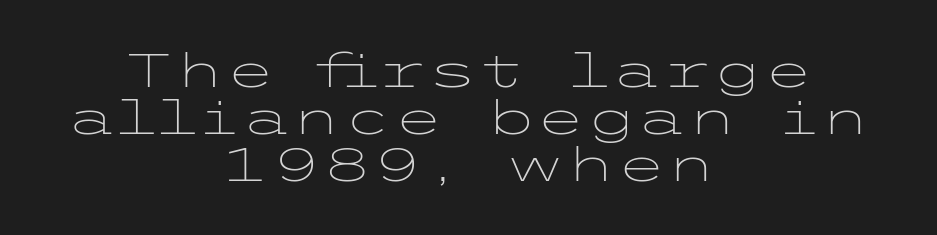
The image shows 46 px light, wide sans-serif type, upright; set centered, tight line spacing (1.02x), normal letter spacing, not underlined; low stroke contrast and a medium x-height.
